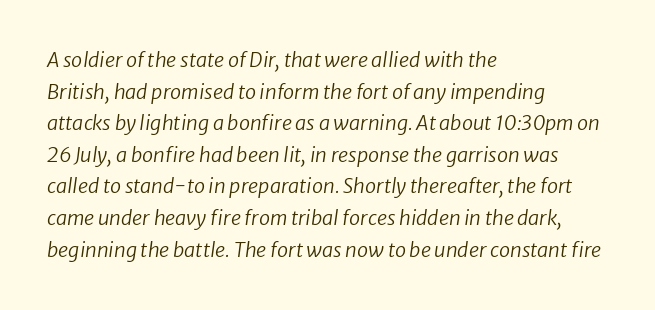
What's the leading like? Ordinary, nothing unusual. Line starts are locked; line ends wander. There's an unmistakable incline to the writing here. No word sits above an underline. You could call the tracking neutral — neither tight nor loose. Stem width sits at or under what a default text font uses.
